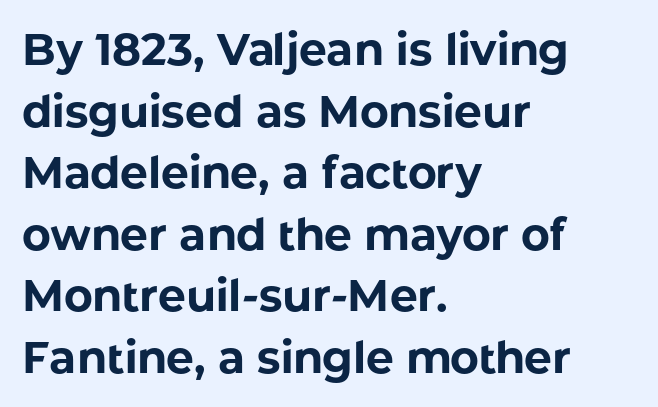
The image shows 44 px bold sans-serif type, upright; set left-aligned, normal line spacing (1.4x), normal letter spacing, not underlined; low stroke contrast and a medium x-height.
